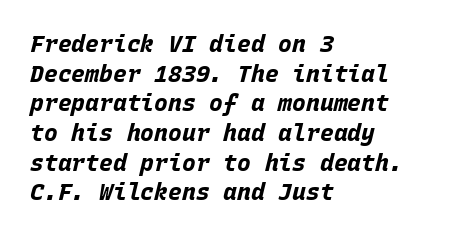
{"italic": "yes", "lean": "right", "slant_degrees": 15, "bold": "yes", "underline": "no", "align": "left", "line_spacing": "normal", "line_spacing_ratio": 1.29, "letter_spacing": "normal", "letter_spacing_em": 0.0, "glyph_px": 23}
